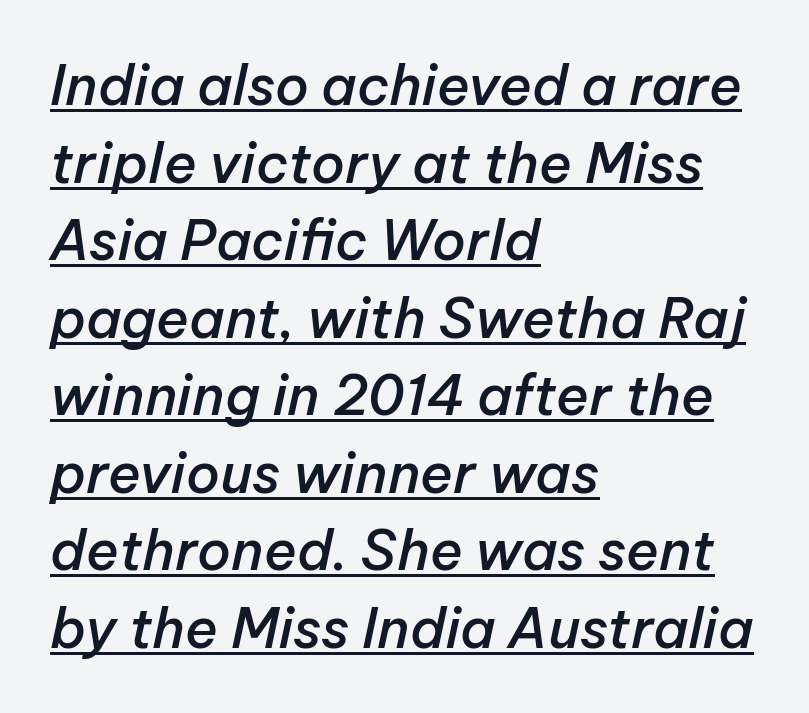
Q: Is the text bold? A: Semi-bold.
Q: Is the text italic (slanted)? A: Yes, it leans right by about 12 degrees.
Q: Is the text underlined? A: Yes.
Q: How is the paragraph aligned? A: Left-aligned.
Q: Is the spacing between letters normal or unusually wide? A: Normal.
Q: Is the spacing between lines tight, normal or loose? A: Normal.
Q: Width (condensed, normal, or wide)? A: Normal.
Q: Stroke contrast? A: Low.
Q: x-height? A: Medium.
Q: Monospaced? A: No.
